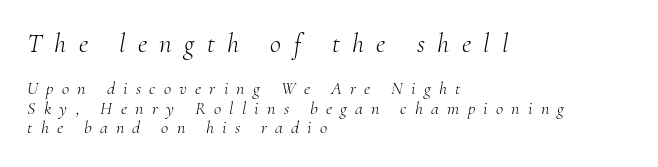
Q: Is the text bold? A: No.
Q: Is the text italic (slanted)? A: Yes, it leans right by about 10 degrees.
Q: Is the text underlined? A: No.
Q: How is the paragraph aligned? A: Left-aligned.
Q: Is the spacing between letters normal or unusually wide? A: Unusually wide.
Q: Is the spacing between lines tight, normal or loose? A: Tight.
Q: Which block of text is set in a larger size, the first (top) or the second (bottom)? A: The first (top) one.
